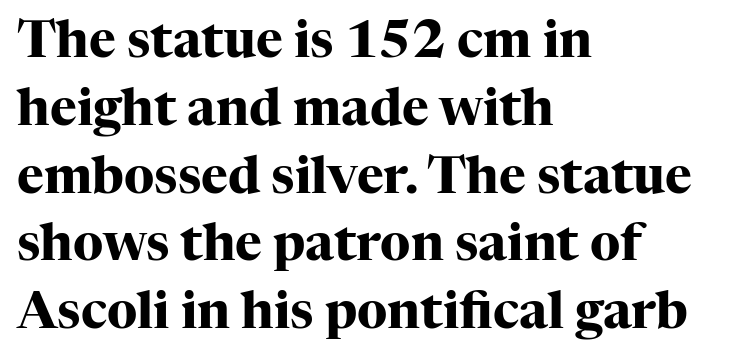
Q: Is the text bold? A: Yes.
Q: Is the text italic (slanted)? A: No, it is upright.
Q: Is the typeface a serif or a sans-serif typeface? A: Serif.
Q: Is the text underlined? A: No.
Q: How is the paragraph aligned? A: Left-aligned.
Q: Is the spacing between letters normal or unusually wide? A: Normal.
Q: Is the spacing between lines tight, normal or loose? A: Normal.
Q: Width (condensed, normal, or wide)? A: Normal.
Q: Stroke contrast? A: High.
Q: x-height? A: Medium.
Q: Monospaced? A: No.
